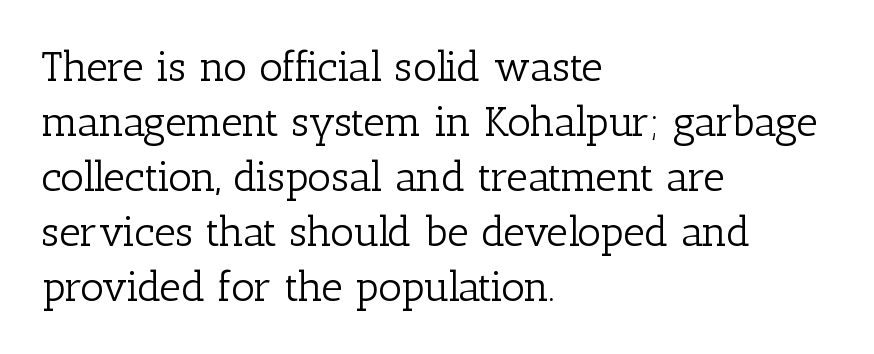
The image shows 42 px light serif type, upright; set left-aligned, normal line spacing (1.31x), normal letter spacing, not underlined; low stroke contrast and a medium x-height.
